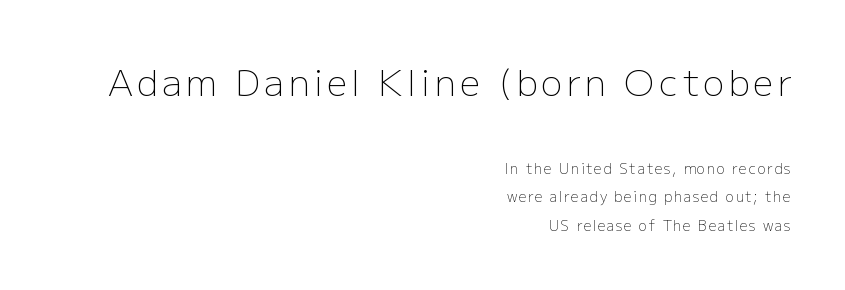
Q: Is the text bold? A: No.
Q: Is the text italic (slanted)? A: No, it is upright.
Q: Is the typeface a serif or a sans-serif typeface? A: Sans-serif.
Q: Is the text underlined? A: No.
Q: How is the paragraph aligned? A: Right-aligned.
Q: Is the spacing between lines tight, normal or loose? A: Loose.
Q: Which block of text is set in a larger size, the first (top) or the second (bottom)? A: The first (top) one.
Q: Width (condensed, normal, or wide)? A: Normal.
Q: Stroke contrast? A: Low.
Q: x-height? A: Medium.
Q: Monospaced? A: No.
